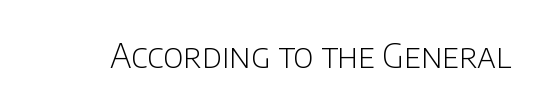
Q: Is the text bold? A: No.
Q: Is the text italic (slanted)? A: No, it is upright.
Q: Is the typeface a serif or a sans-serif typeface? A: Sans-serif.
Q: Is the text underlined? A: No.
Q: Is the spacing between letters normal or unusually wide? A: Normal.
Q: Width (condensed, normal, or wide)? A: Normal.
Q: Stroke contrast? A: Low.
Q: x-height? A: Large.
Q: Monospaced? A: No.
